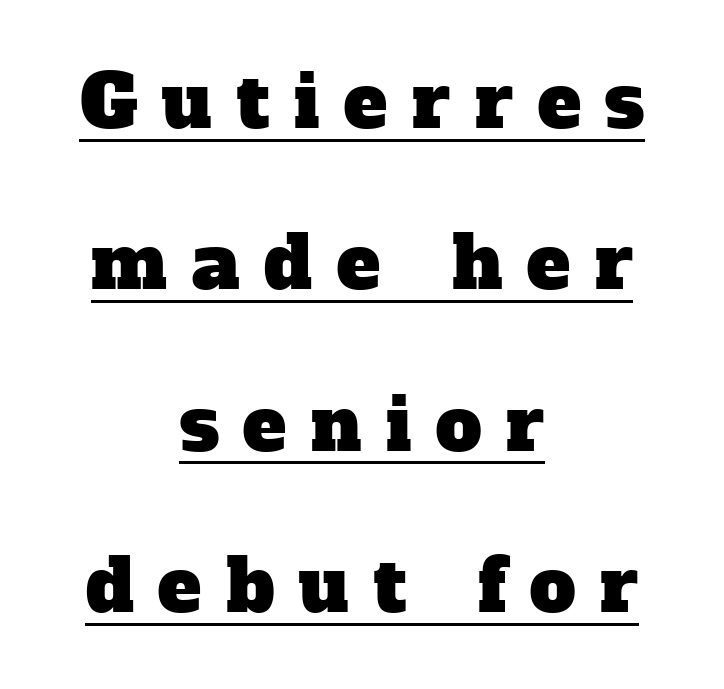
The image shows 73 px serif type; set centered, loose line spacing (2.21x), unusually wide letter spacing (+0.34 em), underlined; low stroke contrast and a medium x-height.
